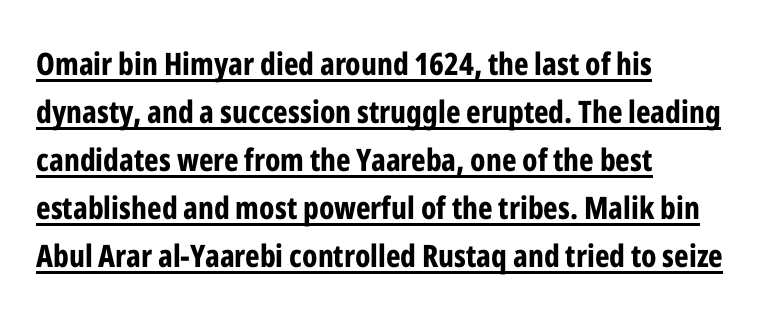
Q: Is the text bold? A: Yes.
Q: Is the text italic (slanted)? A: No, it is upright.
Q: Is the typeface a serif or a sans-serif typeface? A: Sans-serif.
Q: Is the text underlined? A: Yes.
Q: How is the paragraph aligned? A: Left-aligned.
Q: Is the spacing between letters normal or unusually wide? A: Normal.
Q: Is the spacing between lines tight, normal or loose? A: Normal.
Q: Width (condensed, normal, or wide)? A: Condensed.
Q: Stroke contrast? A: Low.
Q: x-height? A: Medium.
Q: Monospaced? A: No.
